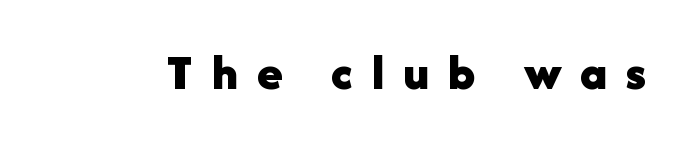
Check where the strokes stop: nothing finishes them off — pure sans. Proportional: the letters do not fall into vertical columns. Notice how the stems are strictly vertical — no italics here. The foot of each line stays bare and open. The letterforms stand isolated, each surrounded by extra space.
